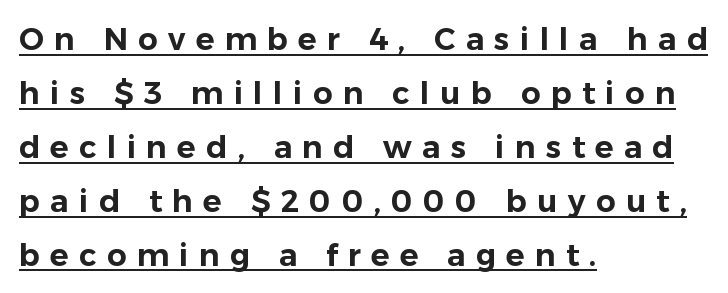
Q: Is the text italic (slanted)? A: No, it is upright.
Q: Is the typeface a serif or a sans-serif typeface? A: Sans-serif.
Q: Is the text underlined? A: Yes.
Q: How is the paragraph aligned? A: Left-aligned.
Q: Is the spacing between letters normal or unusually wide? A: Unusually wide.
Q: Width (condensed, normal, or wide)? A: Normal.
Q: Stroke contrast? A: Low.
Q: x-height? A: Medium.
Q: Monospaced? A: No.
